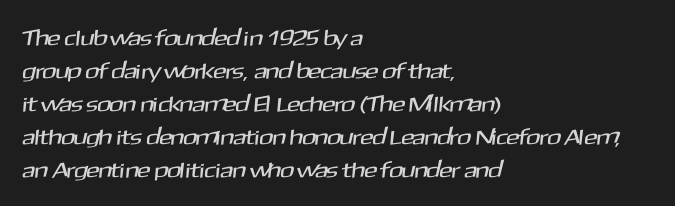
{"underline": "no", "align": "left", "line_spacing": "normal", "line_spacing_ratio": 1.5, "letter_spacing": "normal", "letter_spacing_em": 0.0, "glyph_px": 22}
